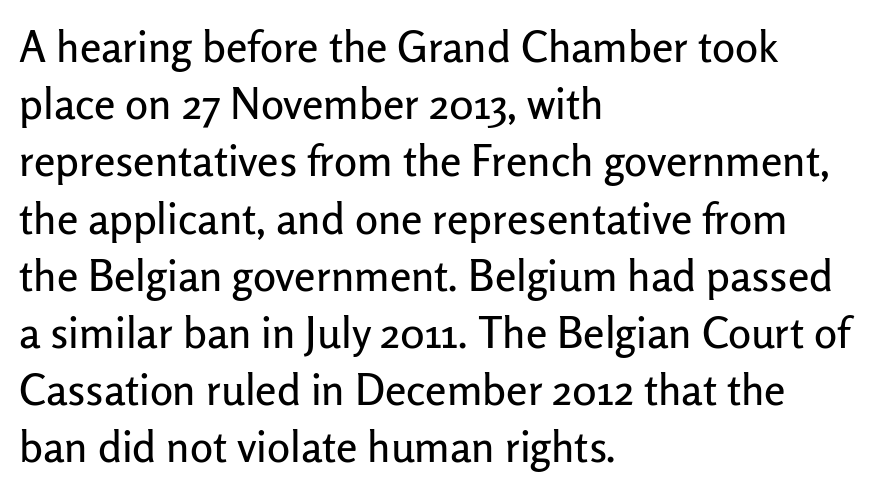
The image shows 43 px sans-serif type, upright; set left-aligned, normal line spacing (1.33x), normal letter spacing, not underlined; low stroke contrast and a medium x-height.
